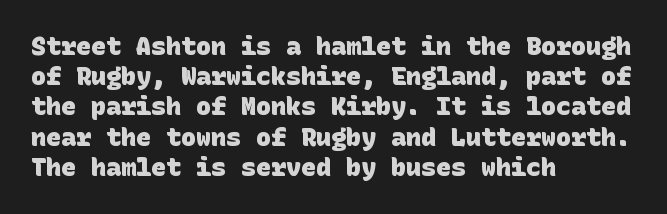
{"bold": "yes", "underline": "no", "align": "left", "line_spacing_ratio": 1.21, "letter_spacing": "normal", "letter_spacing_em": 0.0, "glyph_px": 25}
